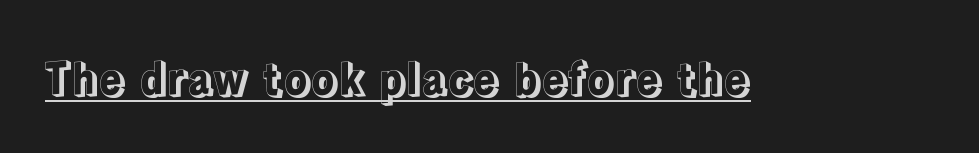
The image shows 43 px text type, upright; set normal letter spacing, underlined; a medium x-height.
